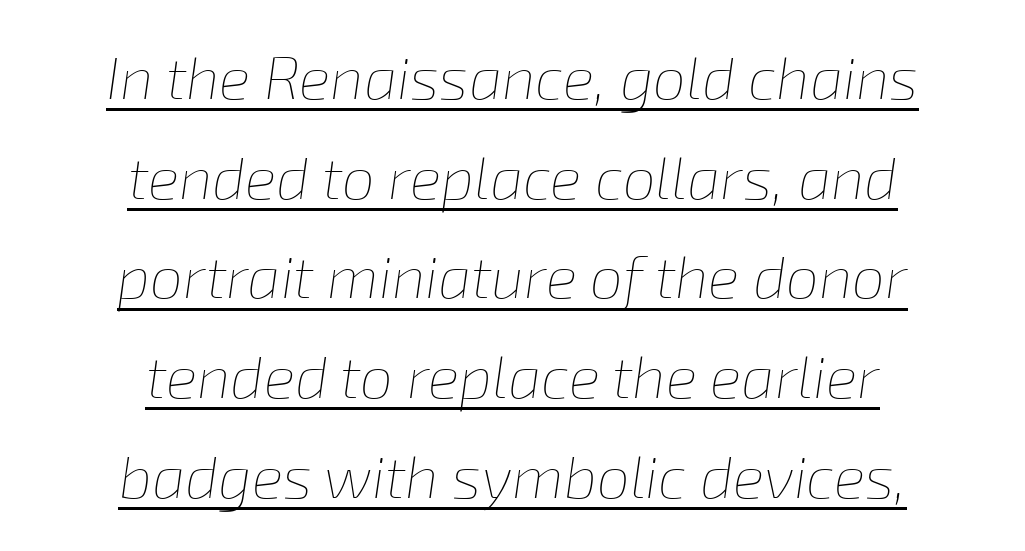
Designer's note — italics engaged. The letters sit at their default tracking, neither squeezed nor spread. A light-to-regular cut is what we see here. Each line of the rendering has a horizontal stroke beneath the glyphs. Each letter keeps its own natural width here, so spacing adapts to shape.
